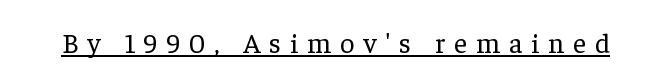
Q: Is the text bold? A: No.
Q: Is the text italic (slanted)? A: No, it is upright.
Q: Is the typeface a serif or a sans-serif typeface? A: Serif.
Q: Is the text underlined? A: Yes.
Q: Is the spacing between letters normal or unusually wide? A: Unusually wide.
Q: Width (condensed, normal, or wide)? A: Normal.
Q: Stroke contrast? A: Low.
Q: x-height? A: Medium.
Q: Monospaced? A: No.
